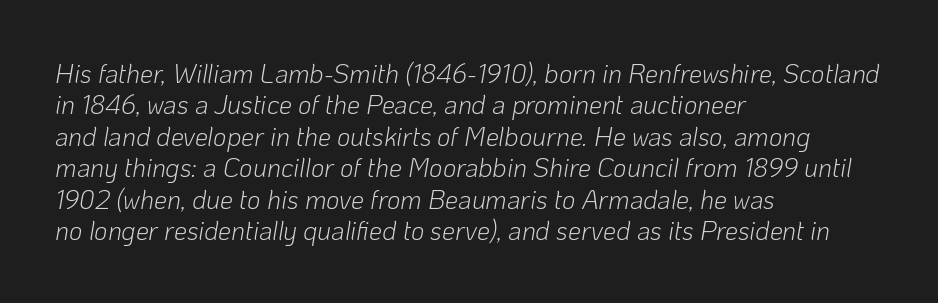
{"italic": "yes", "lean": "right", "slant_degrees": 10, "bold": "no", "underline": "no", "align": "left", "line_spacing_ratio": 1.21, "letter_spacing": "normal", "letter_spacing_em": 0.0, "glyph_px": 26}
